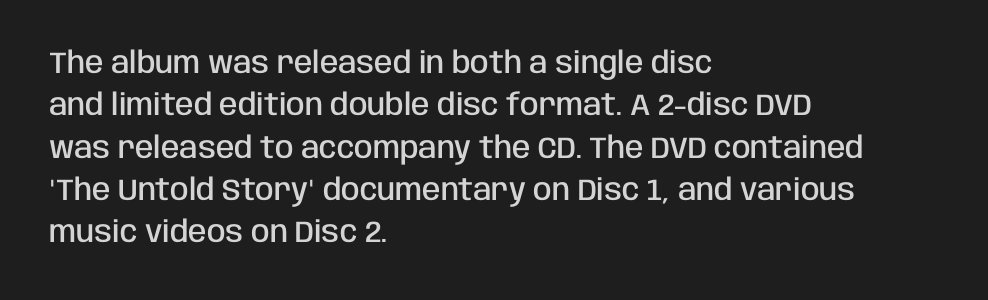
{"serif": "no", "italic": "no", "bold": "semi", "weight": "semibold", "width": "condensed", "stroke_contrast": "low", "x_height": "large", "monospaced": "no", "underline": "no", "align": "left", "line_spacing": "normal", "line_spacing_ratio": 1.41, "letter_spacing": "normal", "letter_spacing_em": 0.0, "glyph_px": 30}
